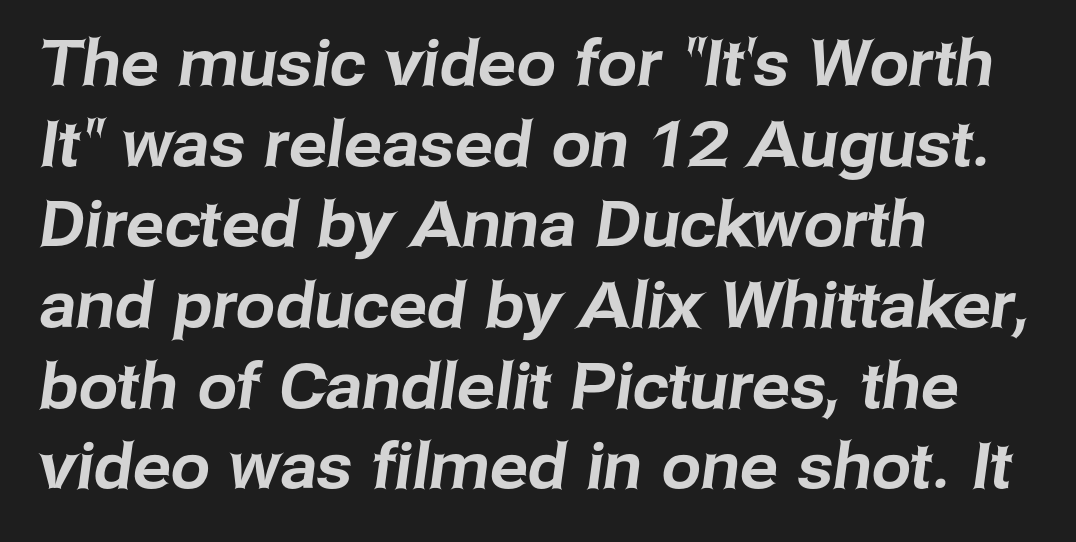
The image shows 63 px sans-serif type; set left-aligned, normal line spacing (1.28x), normal letter spacing, not underlined; low stroke contrast and a medium x-height.
